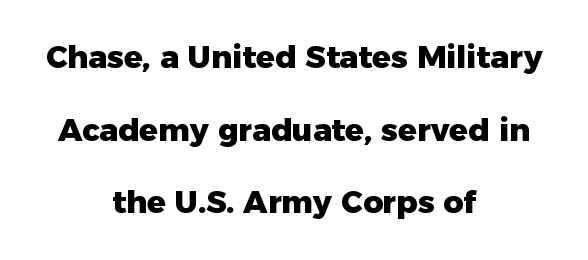
Here the designer chose a conventional face with non-uniform glyph widths. The type is set solid horizontally, with unmodified tracking. Bold? Absolutely — the strokes are thick and heavy. The space directly below the letters is spotless. The font's upright variant was chosen for this text. Compared with a flush-left layout, this one balances lines on the center instead.
